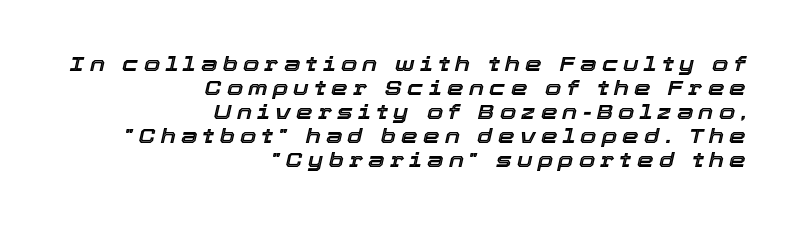
Honestly, there is no underline to notice here at all. The block of text is dense from top to bottom, with scant space between rows. Casual observation: everything's shoved over to the right. This rendering widens character spacing well past its baseline value. In terms of posture, this sample is oblique.
